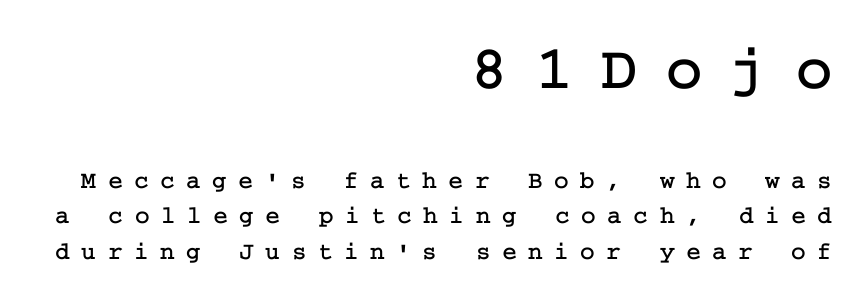
Q: Is the text italic (slanted)? A: No, it is upright.
Q: Is the typeface a serif or a sans-serif typeface? A: Serif.
Q: Is the text underlined? A: No.
Q: How is the paragraph aligned? A: Right-aligned.
Q: Is the spacing between letters normal or unusually wide? A: Unusually wide.
Q: Is the spacing between lines tight, normal or loose? A: Normal.
Q: Which block of text is set in a larger size, the first (top) or the second (bottom)? A: The first (top) one.
Q: Width (condensed, normal, or wide)? A: Normal.
Q: Stroke contrast? A: Low.
Q: x-height? A: Medium.
